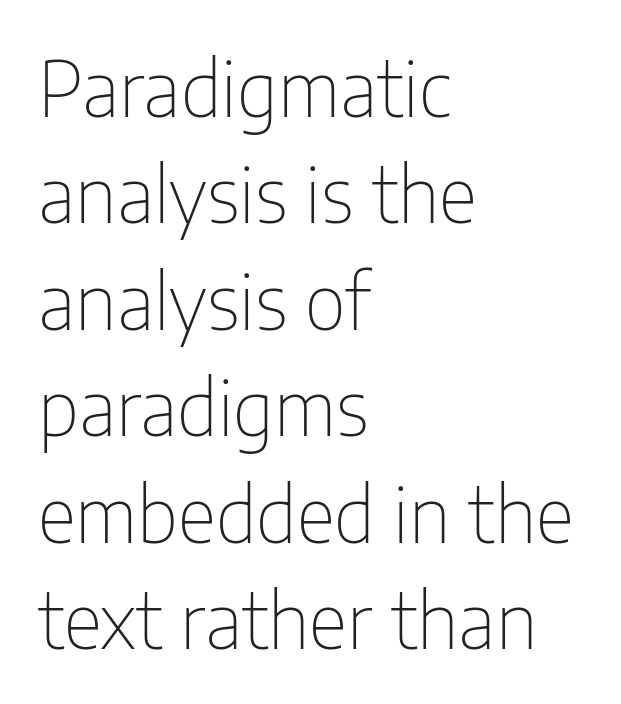
{"serif": "no", "italic": "no", "bold": "no", "weight": "thin", "width": "condensed", "stroke_contrast": "low", "x_height": "medium", "monospaced": "no", "underline": "no", "align": "left", "line_spacing": "normal", "line_spacing_ratio": 1.4, "letter_spacing": "normal", "letter_spacing_em": 0.0, "glyph_px": 76}
